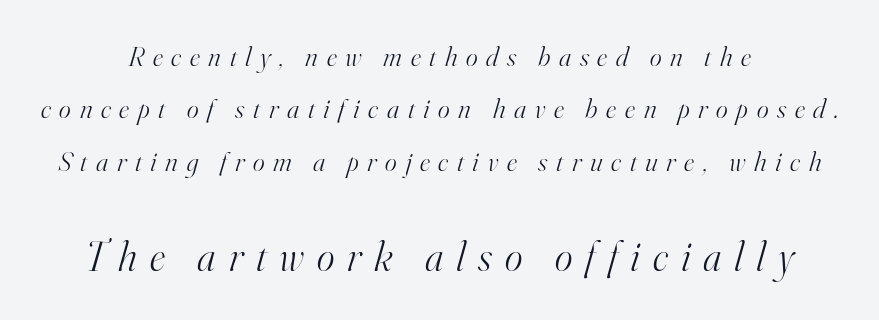
The tracking reads as deliberately expanded to a designer's eye. The passage is arranged like a title page — every line centered. The letters are slanted; this is an italic face. Stroke terminals: seriffed. Each letter keeps its own natural width here, so spacing adapts to shape. Weight: in the light-to-regular range.
